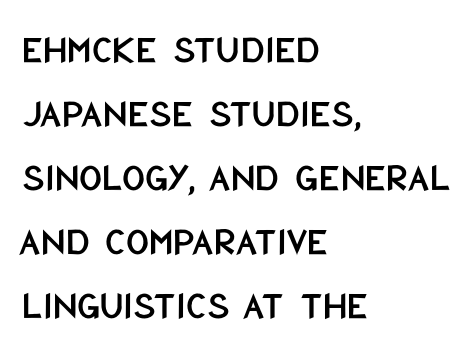
The image shows 40 px condensed sans-serif type, upright; set left-aligned, normal line spacing (1.6x), normal letter spacing, not underlined; low stroke contrast and a large x-height.
